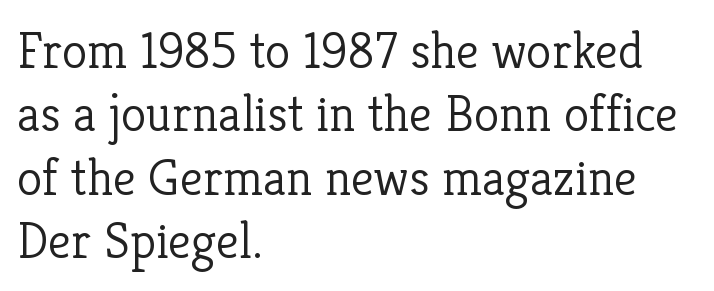
The image shows 52 px light serif type, upright; set left-aligned, line spacing 1.22x, normal letter spacing, not underlined; low stroke contrast and a medium x-height.
